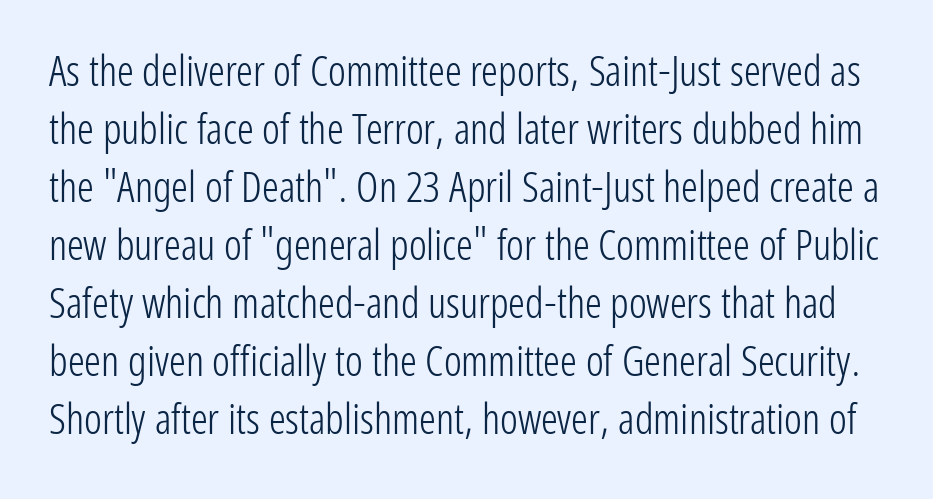
Q: Is the text bold? A: No.
Q: Is the text italic (slanted)? A: No, it is upright.
Q: Is the typeface a serif or a sans-serif typeface? A: Sans-serif.
Q: Is the text underlined? A: No.
Q: Is the spacing between letters normal or unusually wide? A: Normal.
Q: Is the spacing between lines tight, normal or loose? A: Normal.
Q: Width (condensed, normal, or wide)? A: Condensed.
Q: Stroke contrast? A: Low.
Q: x-height? A: Medium.
Q: Monospaced? A: No.
